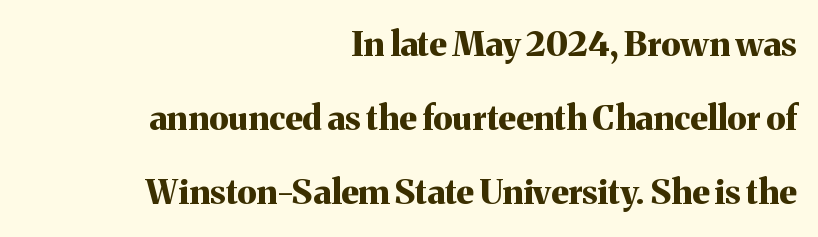
Does the weight exceed regular? Yes, all the way to bold. Each new line begins a long way beneath the previous one. The line texture is even and compact thanks to regular tracking. Check the space under the baseline: it is left empty. Italic? Not at all — the glyphs are vertical.
